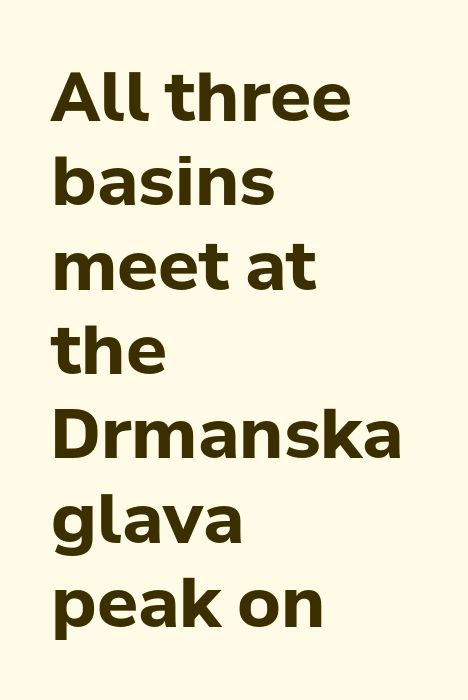
Q: Is the text bold? A: Yes.
Q: Is the text italic (slanted)? A: No, it is upright.
Q: Is the typeface a serif or a sans-serif typeface? A: Sans-serif.
Q: Is the text underlined? A: No.
Q: How is the paragraph aligned? A: Left-aligned.
Q: Is the spacing between letters normal or unusually wide? A: Normal.
Q: Width (condensed, normal, or wide)? A: Normal.
Q: Stroke contrast? A: Low.
Q: x-height? A: Medium.
Q: Monospaced? A: No.
